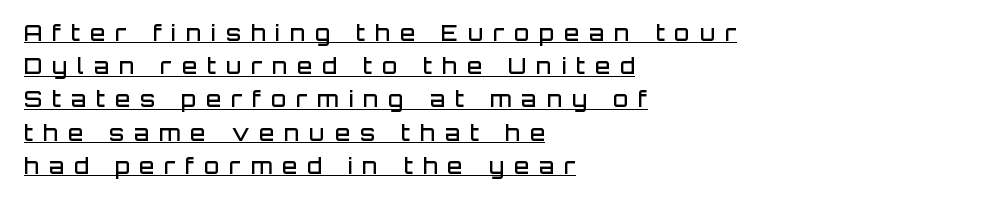
The image shows 22 px text type, upright; set left-aligned, normal line spacing (1.51x), unusually wide letter spacing (+0.45 em), underlined.
